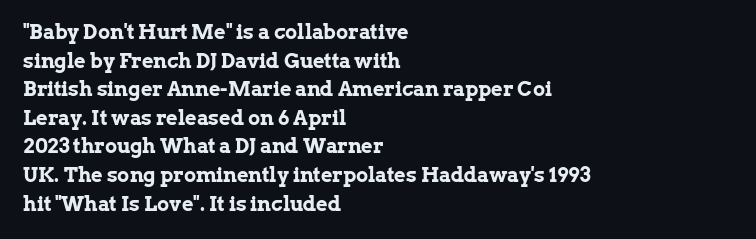
Q: Is the text bold? A: Yes.
Q: Is the text italic (slanted)? A: No, it is upright.
Q: Is the text underlined? A: No.
Q: How is the paragraph aligned? A: Left-aligned.
Q: Is the spacing between letters normal or unusually wide? A: Normal.
Q: Is the spacing between lines tight, normal or loose? A: Normal.
